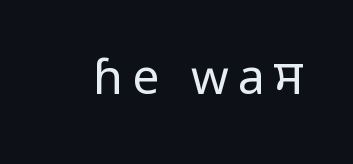
Q: Is the text bold? A: No.
Q: Is the text italic (slanted)? A: No, it is upright.
Q: Is the typeface a serif or a sans-serif typeface? A: Sans-serif.
Q: Is the text underlined? A: No.
Q: Is the spacing between letters normal or unusually wide? A: Unusually wide.
Q: Width (condensed, normal, or wide)? A: Normal.
Q: Stroke contrast? A: Low.
Q: x-height? A: Medium.
Q: Monospaced? A: No.
